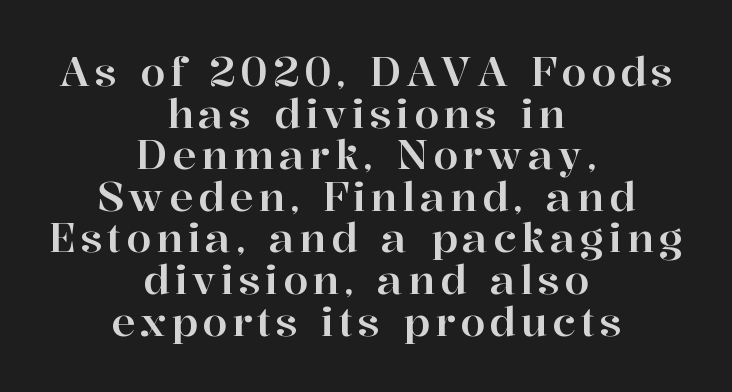
Q: Is the text italic (slanted)? A: No, it is upright.
Q: Is the typeface a serif or a sans-serif typeface? A: Serif.
Q: Is the text underlined? A: No.
Q: How is the paragraph aligned? A: Centered.
Q: Is the spacing between lines tight, normal or loose? A: Tight.
Q: Width (condensed, normal, or wide)? A: Normal.
Q: Stroke contrast? A: High.
Q: x-height? A: Medium.
Q: Monospaced? A: No.
